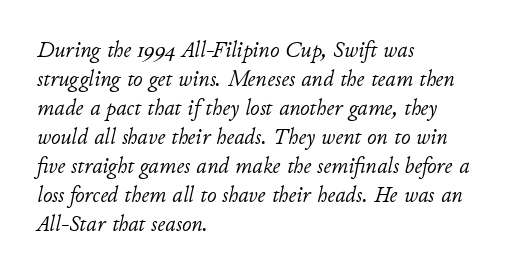
Q: Is the text bold? A: No.
Q: Is the text italic (slanted)? A: Yes, it leans right by about 11 degrees.
Q: Is the text underlined? A: No.
Q: How is the paragraph aligned? A: Left-aligned.
Q: Is the spacing between letters normal or unusually wide? A: Normal.
Q: Is the spacing between lines tight, normal or loose? A: Normal.
